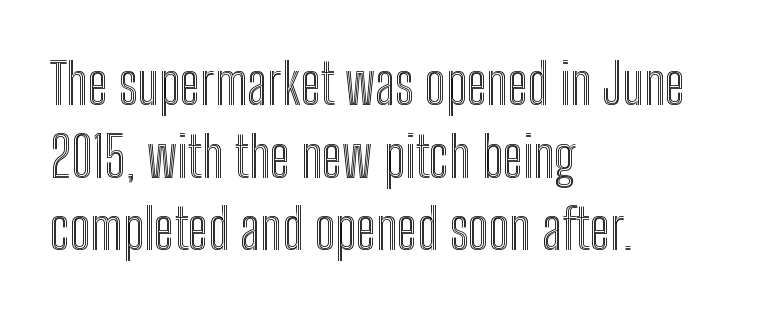
Reading down the block, your eye returns to a fixed left position each line. Spacing between characters is what you'd get straight out of the box. Whoever set this chose a conventional vertical rhythm. Is this a fixed-width face? No — the glyphs have proportional, varying widths. Lines of text with bare space underneath. Designer's note — italics off, roman on.
